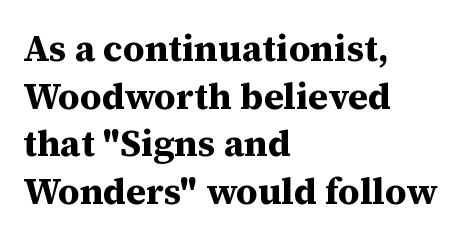
Q: Is the text bold? A: Yes.
Q: Is the text italic (slanted)? A: No, it is upright.
Q: Is the typeface a serif or a sans-serif typeface? A: Serif.
Q: Is the text underlined? A: No.
Q: How is the paragraph aligned? A: Left-aligned.
Q: Is the spacing between letters normal or unusually wide? A: Normal.
Q: Is the spacing between lines tight, normal or loose? A: Normal.
Q: Width (condensed, normal, or wide)? A: Normal.
Q: Stroke contrast? A: Medium.
Q: x-height? A: Medium.
Q: Monospaced? A: No.
